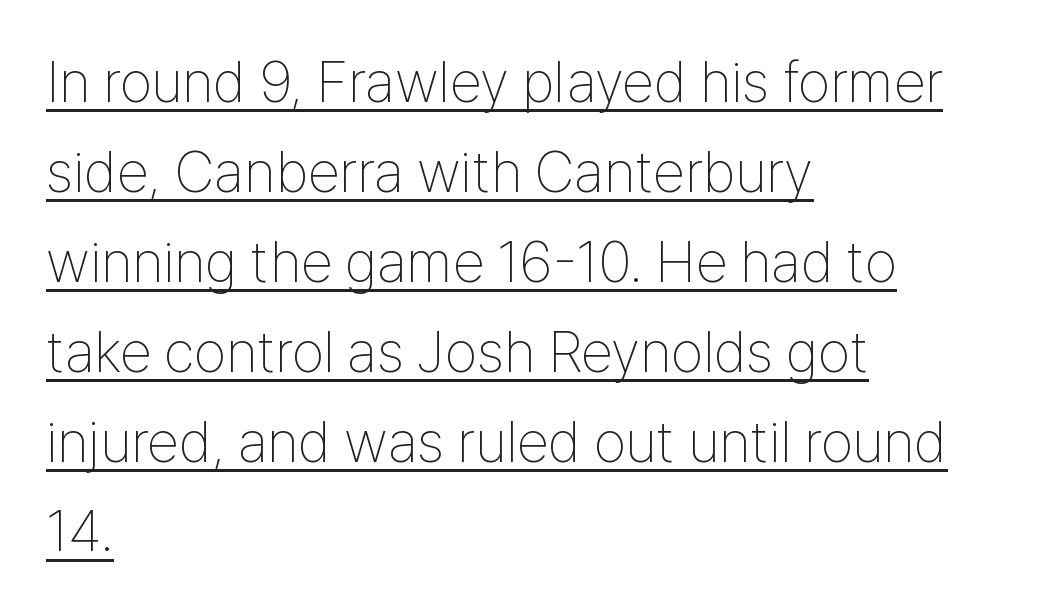
The image shows 58 px thin, condensed sans-serif type, upright; set left-aligned, normal line spacing (1.55x), normal letter spacing, underlined; low stroke contrast and a medium x-height.
